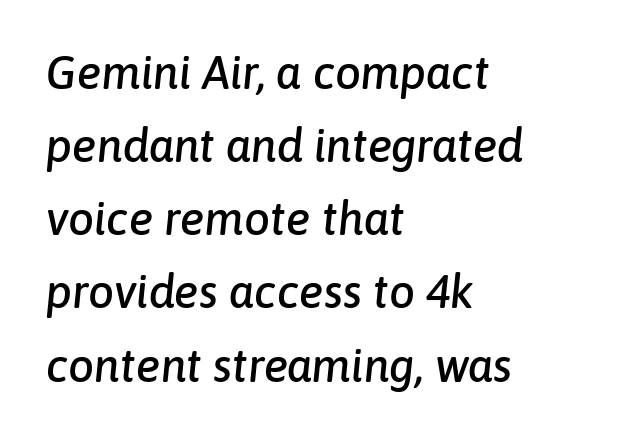
The image shows 46 px text type, italic (leaning right); set left-aligned, normal line spacing (1.59x), normal letter spacing, not underlined; low stroke contrast and a medium x-height.
